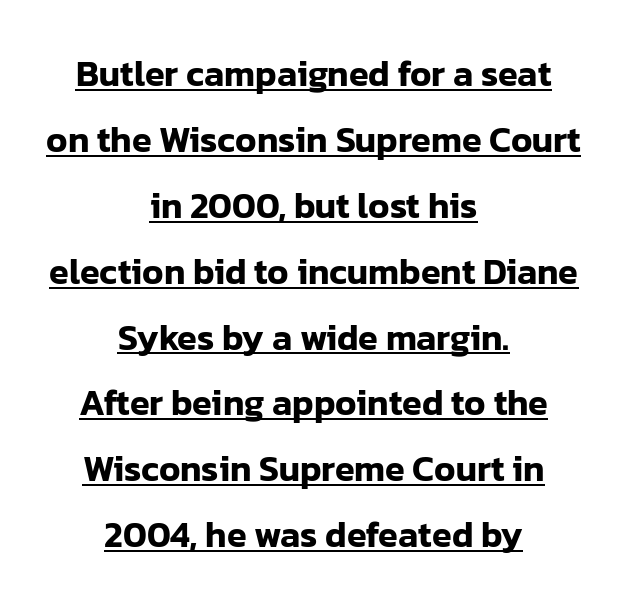
{"serif": "no", "italic": "no", "width": "normal", "stroke_contrast": "low", "x_height": "medium", "monospaced": "no", "underline": "yes", "align": "center", "line_spacing_ratio": 1.83, "letter_spacing": "normal", "letter_spacing_em": 0.0, "glyph_px": 36}
